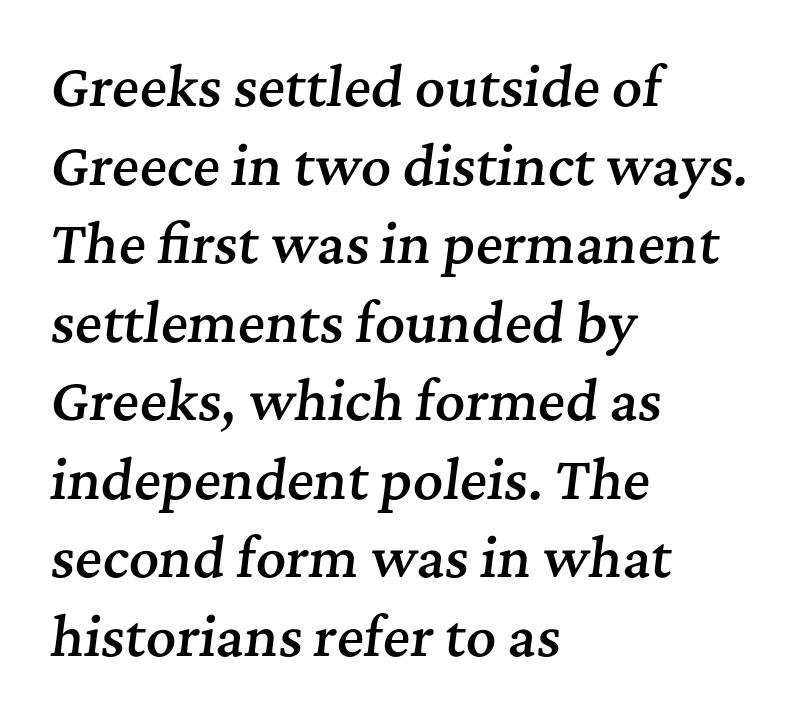
Q: Is the text bold? A: Semi-bold.
Q: Is the text italic (slanted)? A: Yes, it leans right by about 7 degrees.
Q: Is the typeface a serif or a sans-serif typeface? A: Serif.
Q: Is the text underlined? A: No.
Q: How is the paragraph aligned? A: Left-aligned.
Q: Is the spacing between letters normal or unusually wide? A: Normal.
Q: Is the spacing between lines tight, normal or loose? A: Normal.
Q: Width (condensed, normal, or wide)? A: Normal.
Q: Stroke contrast? A: Medium.
Q: x-height? A: Medium.
Q: Monospaced? A: No.
